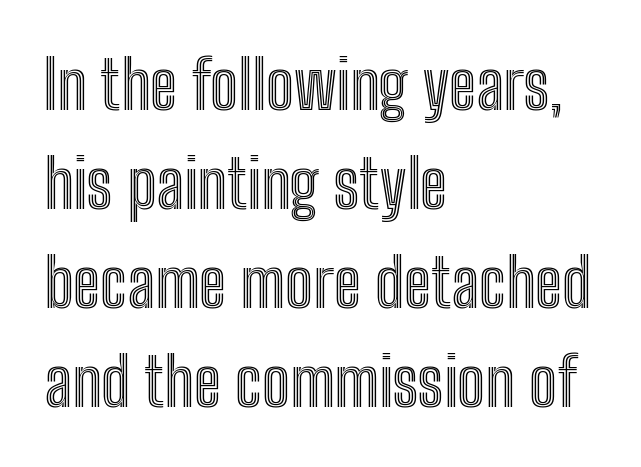
Q: Is the text italic (slanted)? A: No, it is upright.
Q: Is the text underlined? A: No.
Q: How is the paragraph aligned? A: Left-aligned.
Q: Is the spacing between letters normal or unusually wide? A: Normal.
Q: Is the spacing between lines tight, normal or loose? A: Normal.
Q: Width (condensed, normal, or wide)? A: Condensed.
Q: x-height? A: Medium.
Q: Monospaced? A: No.
